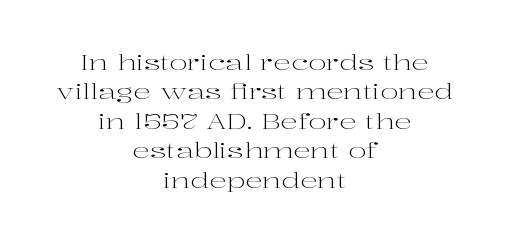
Q: Is the text bold? A: No.
Q: Is the text italic (slanted)? A: No, it is upright.
Q: Is the text underlined? A: No.
Q: How is the paragraph aligned? A: Centered.
Q: Is the spacing between letters normal or unusually wide? A: Normal.
Q: Is the spacing between lines tight, normal or loose? A: Normal.
